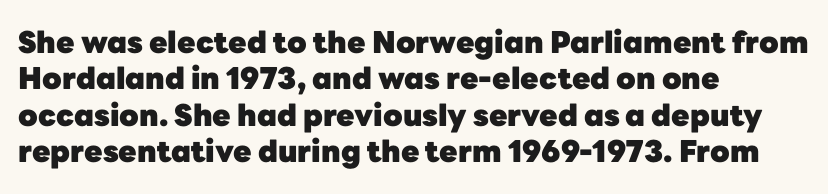
Q: Is the text bold? A: Yes.
Q: Is the text italic (slanted)? A: No, it is upright.
Q: Is the typeface a serif or a sans-serif typeface? A: Sans-serif.
Q: Is the text underlined? A: No.
Q: How is the paragraph aligned? A: Left-aligned.
Q: Is the spacing between letters normal or unusually wide? A: Normal.
Q: Width (condensed, normal, or wide)? A: Normal.
Q: Stroke contrast? A: Low.
Q: x-height? A: Medium.
Q: Monospaced? A: No.
